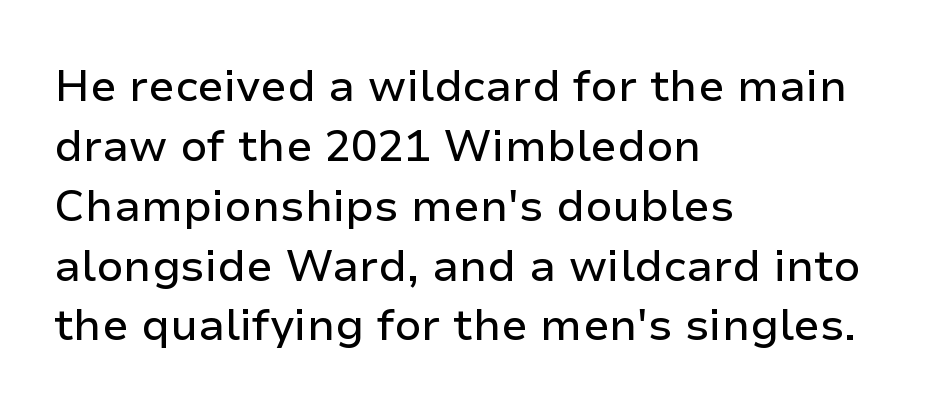
Beneath every word, the page is bare. The passage shown is typed in a proportional face where columns would drift. The designer went with a sans here, leaving each stem footless. In terms of leading, this rendering sits right in the middle. Observe the ordinary spacing: letters are neighbours, not strangers.
